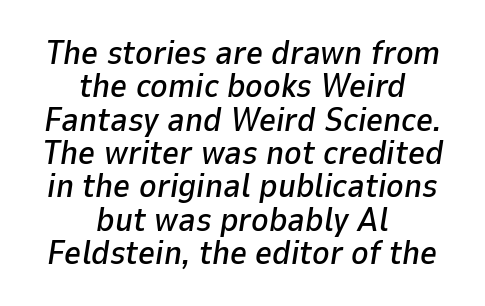
{"italic": "yes", "lean": "right", "slant_degrees": 9, "width": "normal", "stroke_contrast": "low", "x_height": "medium", "monospaced": "no", "underline": "no", "align": "center", "line_spacing": "tight", "line_spacing_ratio": 1.01, "letter_spacing": "normal", "letter_spacing_em": 0.0, "glyph_px": 33}
